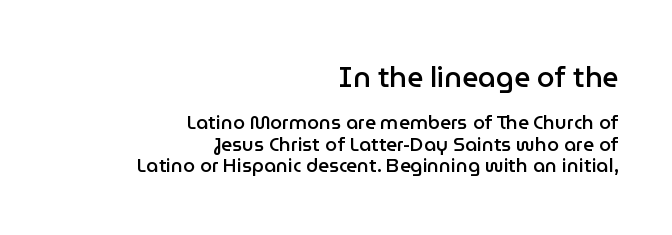
Q: Is the text bold? A: Semi-bold.
Q: Is the text italic (slanted)? A: No, it is upright.
Q: Is the typeface a serif or a sans-serif typeface? A: Sans-serif.
Q: Is the text underlined? A: No.
Q: How is the paragraph aligned? A: Right-aligned.
Q: Is the spacing between letters normal or unusually wide? A: Normal.
Q: Is the spacing between lines tight, normal or loose? A: Tight.
Q: Which block of text is set in a larger size, the first (top) or the second (bottom)? A: The first (top) one.
Q: Width (condensed, normal, or wide)? A: Normal.
Q: Stroke contrast? A: Low.
Q: x-height? A: Medium.
Q: Monospaced? A: No.
